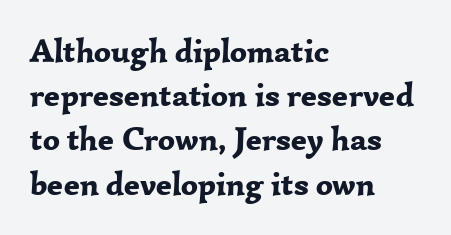
Q: Is the text bold? A: Yes.
Q: Is the text italic (slanted)? A: No, it is upright.
Q: Is the typeface a serif or a sans-serif typeface? A: Serif.
Q: Is the text underlined? A: No.
Q: How is the paragraph aligned? A: Left-aligned.
Q: Is the spacing between letters normal or unusually wide? A: Normal.
Q: Is the spacing between lines tight, normal or loose? A: Normal.
Q: Width (condensed, normal, or wide)? A: Normal.
Q: Stroke contrast? A: Low.
Q: x-height? A: Medium.
Q: Monospaced? A: No.
